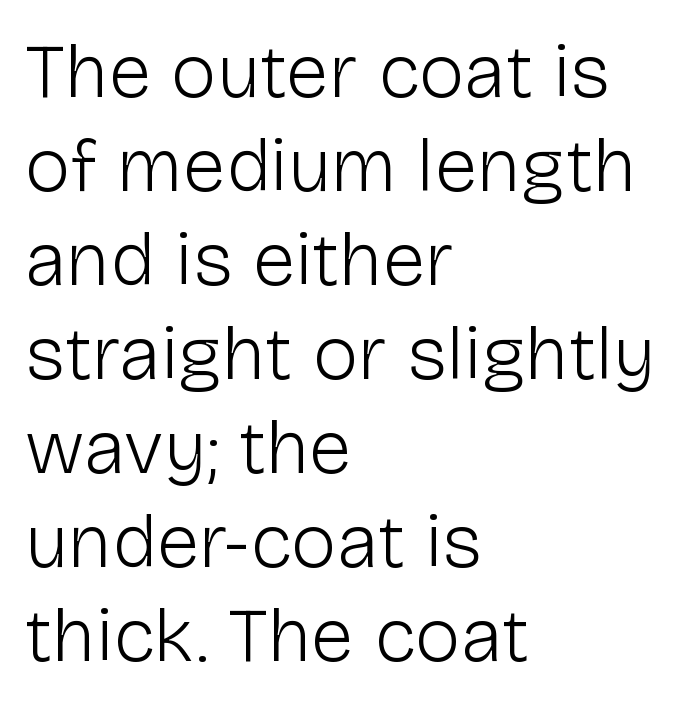
If you drew a ruler down the left edge, every line would touch it. Nope, not italic — everything's standing straight. Looks like regular typesetting: each glyph gets only the width it needs. Plain, unruled lines of type. The characters display no serif detailing; their extremities are plain.
